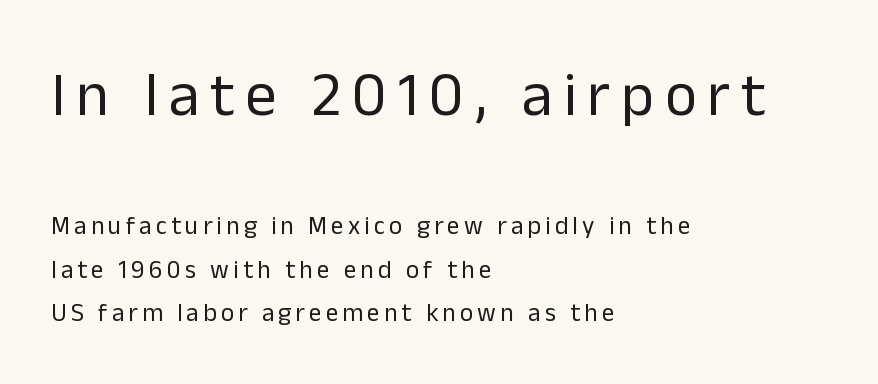
The typeface chosen for these lines omits serifs. Words float on clear page, feet unadorned. Posture: upright roman. The composition opens big and finishes small. These lines stack with their left ends in a neat column. Is the stroke heavy? The answer is a plain regular-or-lighter.
